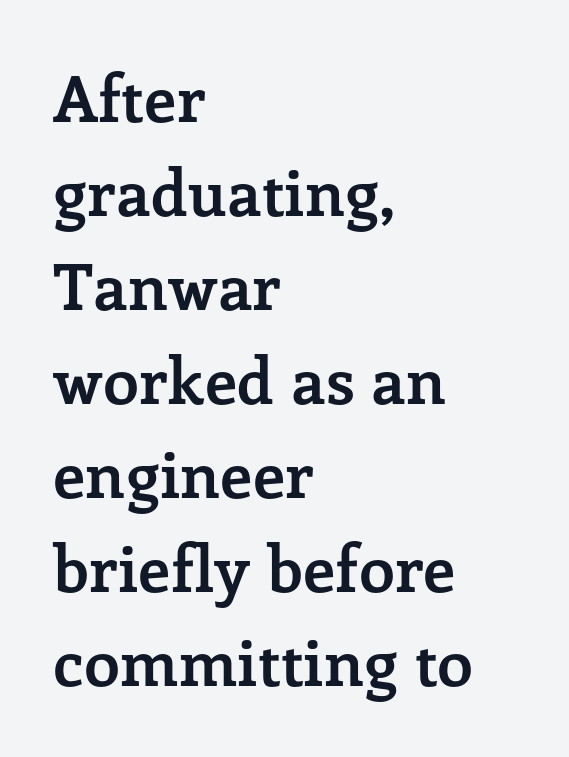
{"serif": "yes", "italic": "no", "bold": "yes", "weight": "semibold", "width": "normal", "stroke_contrast": "low", "x_height": "medium", "monospaced": "no", "underline": "no", "align": "left", "line_spacing": "normal", "line_spacing_ratio": 1.47, "letter_spacing": "normal", "letter_spacing_em": 0.0, "glyph_px": 64}
